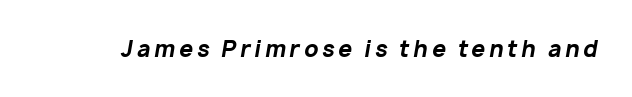
The image shows 22 px bold type, italic (leaning right); set not underlined.
